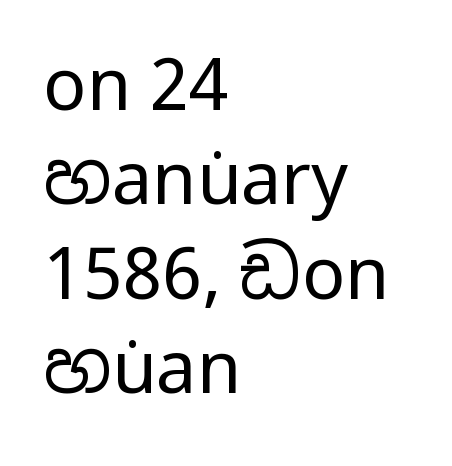
The image shows 72 px regular-weight, condensed sans-serif type, upright; set left-aligned, normal line spacing (1.31x), normal letter spacing, not underlined; low stroke contrast and a large x-height.
